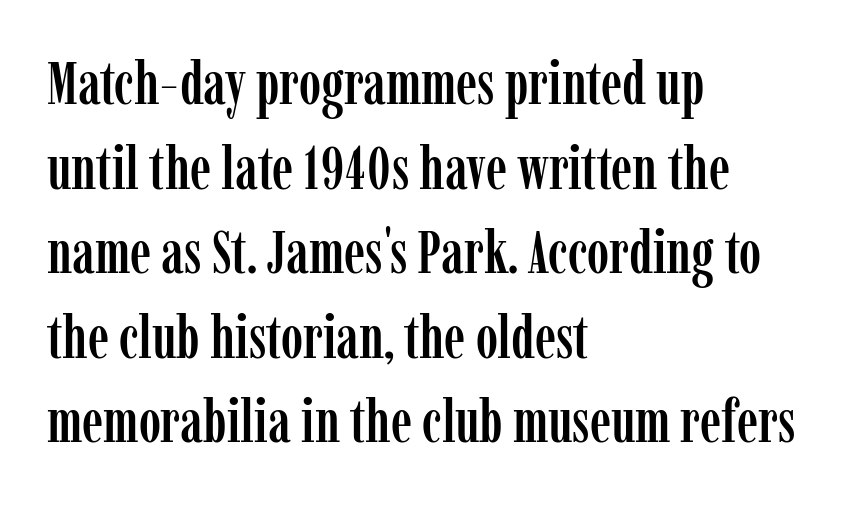
Q: Is the text italic (slanted)? A: No, it is upright.
Q: Is the typeface a serif or a sans-serif typeface? A: Serif.
Q: Is the text underlined? A: No.
Q: How is the paragraph aligned? A: Left-aligned.
Q: Is the spacing between letters normal or unusually wide? A: Normal.
Q: Is the spacing between lines tight, normal or loose? A: Normal.
Q: Width (condensed, normal, or wide)? A: Condensed.
Q: Stroke contrast? A: Low.
Q: x-height? A: Medium.
Q: Monospaced? A: No.
